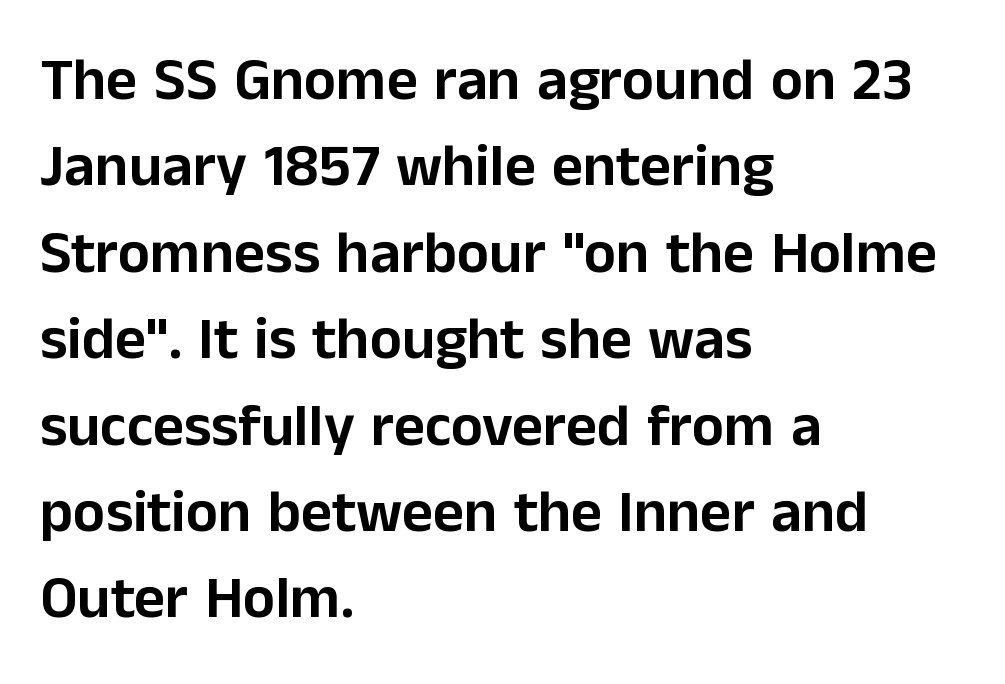
Q: Is the text italic (slanted)? A: No, it is upright.
Q: Is the typeface a serif or a sans-serif typeface? A: Sans-serif.
Q: Is the text underlined? A: No.
Q: How is the paragraph aligned? A: Left-aligned.
Q: Is the spacing between letters normal or unusually wide? A: Normal.
Q: Is the spacing between lines tight, normal or loose? A: Normal.
Q: Width (condensed, normal, or wide)? A: Normal.
Q: Stroke contrast? A: Low.
Q: x-height? A: Medium.
Q: Monospaced? A: No.
